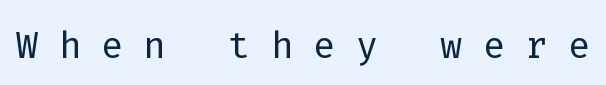
Q: Is the text bold? A: No.
Q: Is the text italic (slanted)? A: No, it is upright.
Q: Is the typeface a serif or a sans-serif typeface? A: Sans-serif.
Q: Is the text underlined? A: No.
Q: Is the spacing between letters normal or unusually wide? A: Unusually wide.
Q: Width (condensed, normal, or wide)? A: Normal.
Q: Stroke contrast? A: Low.
Q: x-height? A: Medium.
Q: Monospaced? A: Yes.
